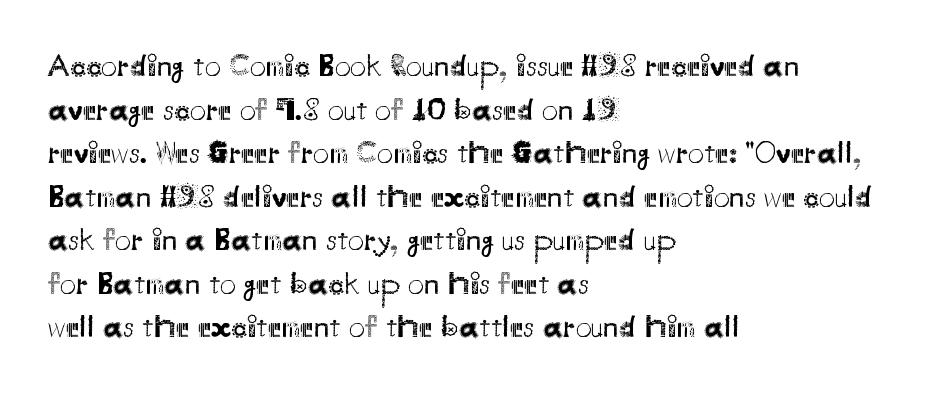
{"serif": "no", "italic": "no", "bold": "no", "weight": "regular", "width": "normal", "stroke_contrast": "medium", "x_height": "small", "monospaced": "no", "underline": "no", "align": "left", "line_spacing": "normal", "line_spacing_ratio": 1.36, "letter_spacing": "normal", "letter_spacing_em": 0.0, "glyph_px": 32}
